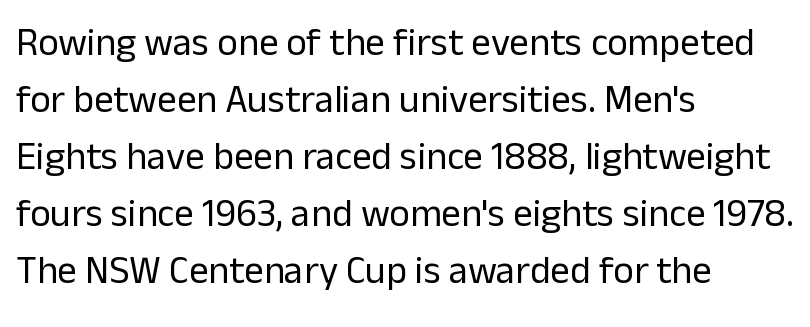
Q: Is the text bold? A: No.
Q: Is the text italic (slanted)? A: No, it is upright.
Q: Is the typeface a serif or a sans-serif typeface? A: Sans-serif.
Q: Is the text underlined? A: No.
Q: How is the paragraph aligned? A: Left-aligned.
Q: Is the spacing between letters normal or unusually wide? A: Normal.
Q: Is the spacing between lines tight, normal or loose? A: Normal.
Q: Width (condensed, normal, or wide)? A: Normal.
Q: Stroke contrast? A: Low.
Q: x-height? A: Medium.
Q: Monospaced? A: No.
